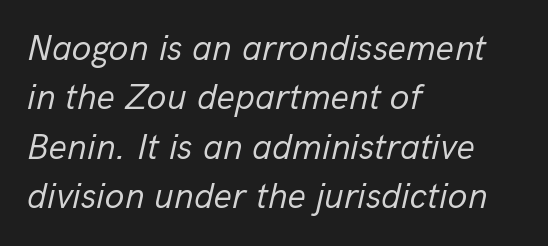
The image shows 36 px regular-weight type, italic (leaning right); set left-aligned, normal line spacing (1.37x), normal letter spacing, not underlined; low stroke contrast and a medium x-height.
